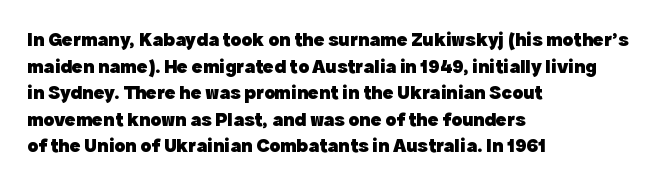
Q: Is the text bold? A: Yes.
Q: Is the text italic (slanted)? A: No, it is upright.
Q: Is the text underlined? A: No.
Q: How is the paragraph aligned? A: Left-aligned.
Q: Is the spacing between letters normal or unusually wide? A: Normal.
Q: Is the spacing between lines tight, normal or loose? A: Normal.
